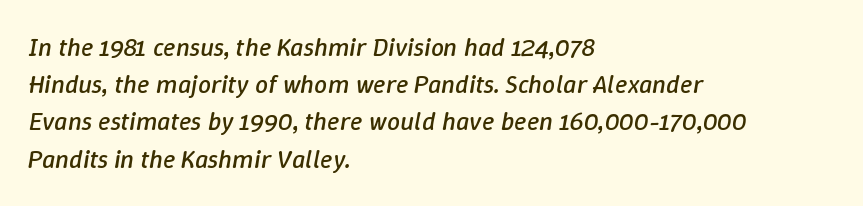
Q: Is the text bold? A: No.
Q: Is the text italic (slanted)? A: Yes, it leans right by about 9 degrees.
Q: Is the text underlined? A: No.
Q: How is the paragraph aligned? A: Left-aligned.
Q: Is the spacing between letters normal or unusually wide? A: Normal.
Q: Is the spacing between lines tight, normal or loose? A: Normal.
